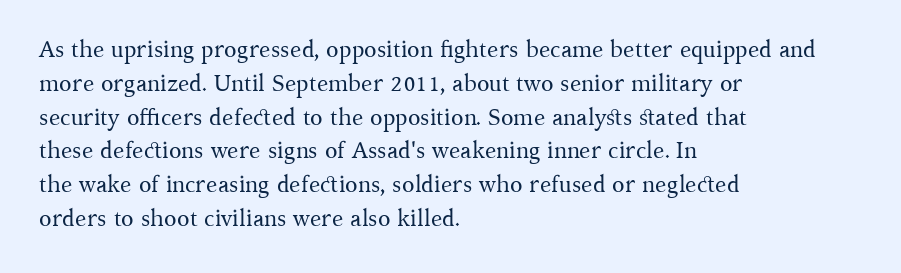
{"italic": "no", "bold": "no", "underline": "no", "align": "left", "line_spacing": "normal", "line_spacing_ratio": 1.47, "letter_spacing": "normal", "letter_spacing_em": 0.0, "glyph_px": 23}
